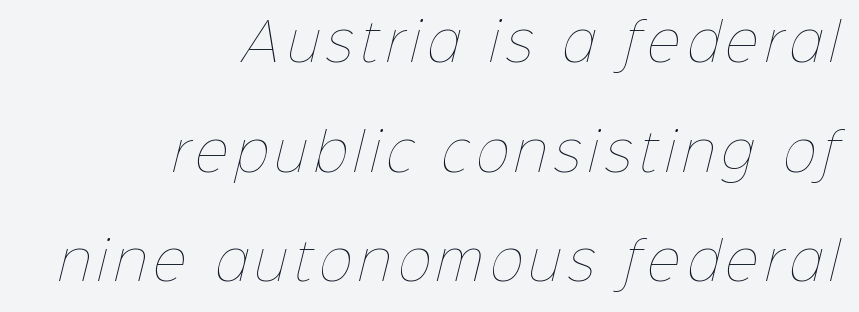
Short and long lines alike share a common ending point at right. Descender tails drop into unmarked territory. Quick note: interline space is abundant. Proportional: the letters do not fall into vertical columns. Compared with a typical body face, this is equally light or lighter still.
